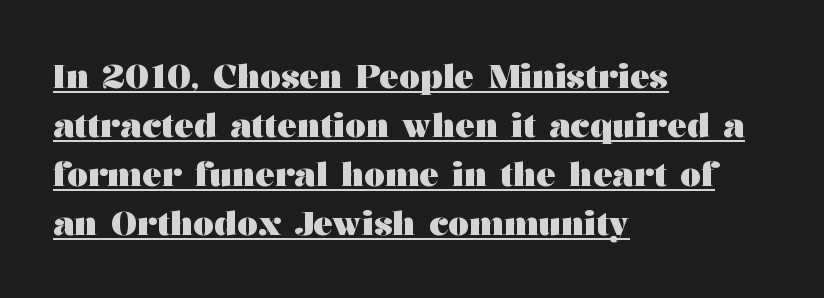
Q: Is the text bold? A: Yes.
Q: Is the text italic (slanted)? A: No, it is upright.
Q: Is the typeface a serif or a sans-serif typeface? A: Serif.
Q: Is the text underlined? A: Yes.
Q: How is the paragraph aligned? A: Left-aligned.
Q: Is the spacing between letters normal or unusually wide? A: Normal.
Q: Is the spacing between lines tight, normal or loose? A: Normal.
Q: Width (condensed, normal, or wide)? A: Wide.
Q: Stroke contrast? A: Medium.
Q: x-height? A: Medium.
Q: Monospaced? A: No.
